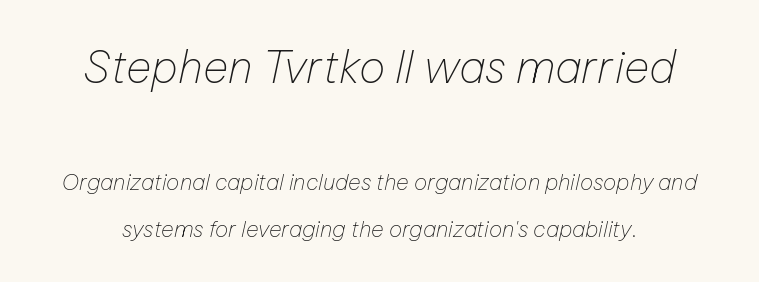
Leading is clearly above the norm, producing a sparse column. Caption: face not bold, strokes unweighted. The letters are slanted; this is an italic face. Only glyphs here, with clear space below each row.
